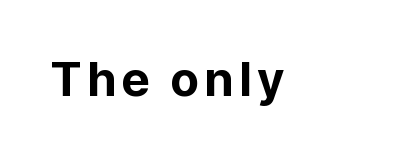
The image shows 47 px sans-serif type, upright; set not underlined; low stroke contrast and a medium x-height.
